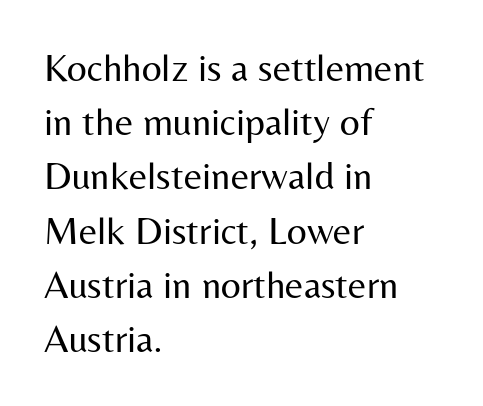
{"serif": "no", "italic": "no", "bold": "no", "weight": "regular", "width": "normal", "stroke_contrast": "medium", "x_height": "medium", "monospaced": "no", "underline": "no", "align": "left", "line_spacing": "normal", "line_spacing_ratio": 1.39, "letter_spacing": "normal", "letter_spacing_em": 0.0, "glyph_px": 39}
